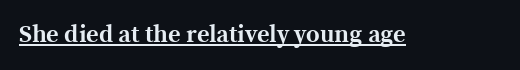
{"italic": "no", "bold": "yes", "underline": "yes", "letter_spacing": "normal", "letter_spacing_em": 0.0, "glyph_px": 24}
